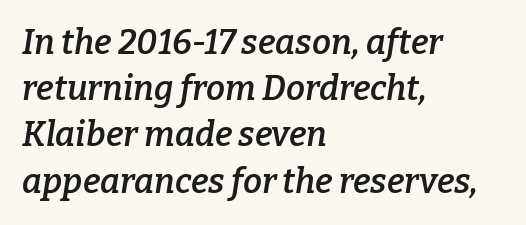
The image shows 34 px semibold serif type, italic (leaning right); set left-aligned, normal line spacing (1.36x), normal letter spacing, not underlined; low stroke contrast and a medium x-height.
